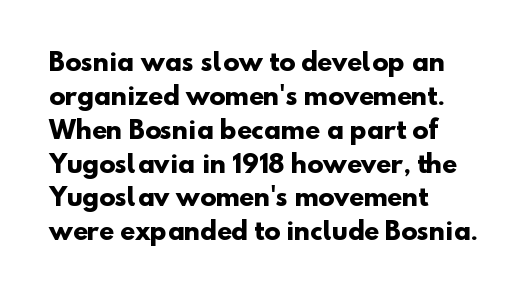
Students, this is bold: see how much ink each stroke carries. The vertical gap from one line to the next is medium. Alignment: flush left. The words here are not underlined. A typesetter would call this zero additional tracking.
